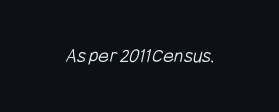
{"bold": "no", "underline": "no", "letter_spacing": "normal", "letter_spacing_em": 0.0, "glyph_px": 21}
